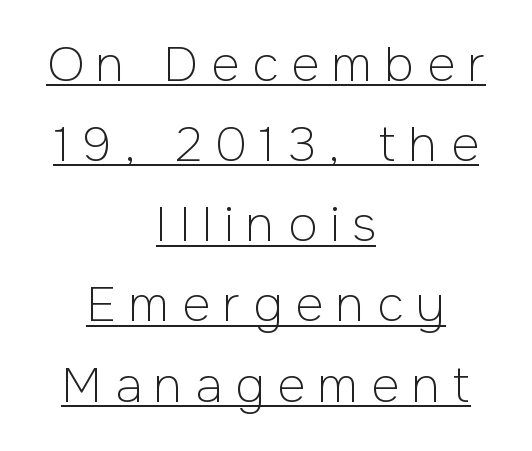
The image shows 48 px light sans-serif type, upright; set centered, normal line spacing (1.67x), unusually wide letter spacing (+0.27 em), underlined; low stroke contrast and a medium x-height.
